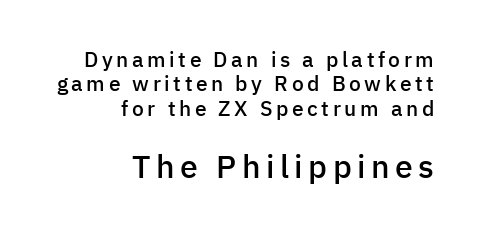
Q: Is the text bold? A: Semi-bold.
Q: Is the text italic (slanted)? A: No, it is upright.
Q: Is the typeface a serif or a sans-serif typeface? A: Sans-serif.
Q: Is the text underlined? A: No.
Q: How is the paragraph aligned? A: Right-aligned.
Q: Which block of text is set in a larger size, the first (top) or the second (bottom)? A: The second (bottom) one.
Q: Width (condensed, normal, or wide)? A: Normal.
Q: Stroke contrast? A: Low.
Q: x-height? A: Medium.
Q: Monospaced? A: No.
